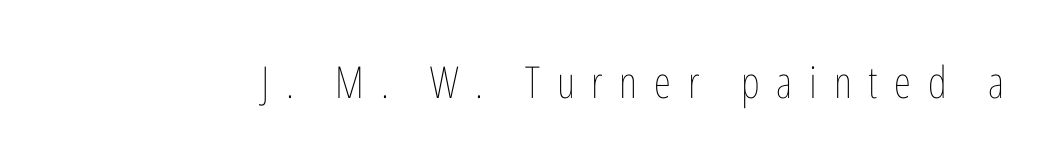
Q: Is the text bold? A: No.
Q: Is the text italic (slanted)? A: No, it is upright.
Q: Is the text underlined? A: No.
Q: Is the spacing between letters normal or unusually wide? A: Unusually wide.
Q: Width (condensed, normal, or wide)? A: Condensed.
Q: Stroke contrast? A: Low.
Q: x-height? A: Medium.
Q: Monospaced? A: No.
